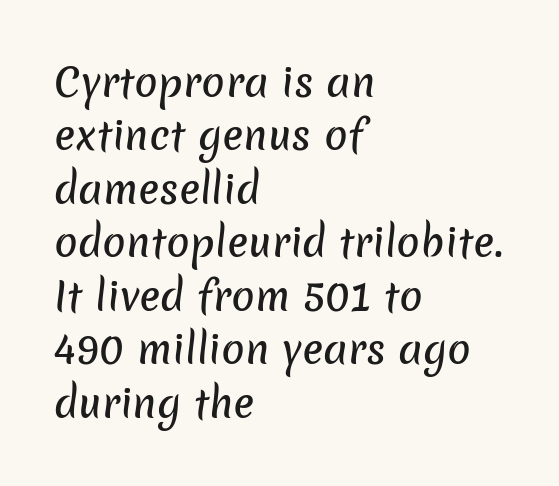
The image shows 39 px sans-serif type; set left-aligned, normal line spacing (1.37x), normal letter spacing, not underlined; low stroke contrast and a medium x-height.
